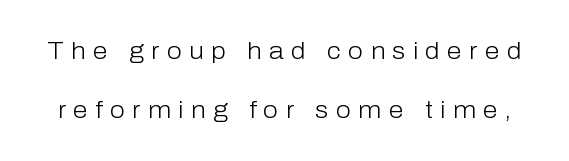
Q: Is the text bold? A: No.
Q: Is the text italic (slanted)? A: No, it is upright.
Q: Is the text underlined? A: No.
Q: Is the spacing between letters normal or unusually wide? A: Unusually wide.
Q: Is the spacing between lines tight, normal or loose? A: Loose.
